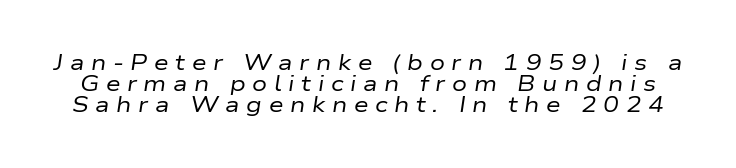
The strip under each line holds only bare page. In terms of leading, this rendering errs on the cramped side. Italic: yes, the glyphs are oblique. The rendering inserts visible extra space after every character. Weight: regular or lighter.
